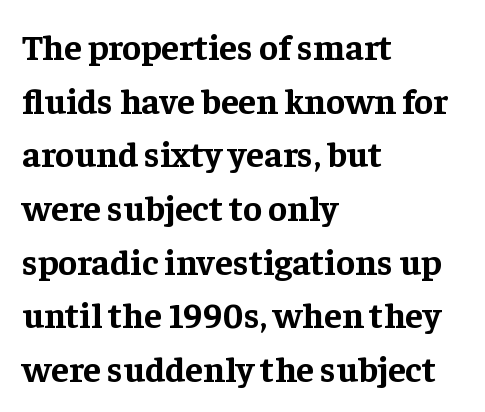
{"serif": "yes", "italic": "no", "bold": "yes", "weight": "bold", "width": "normal", "stroke_contrast": "low", "x_height": "medium", "monospaced": "no", "underline": "no", "align": "left", "line_spacing": "normal", "line_spacing_ratio": 1.49, "letter_spacing": "normal", "letter_spacing_em": 0.0, "glyph_px": 36}
